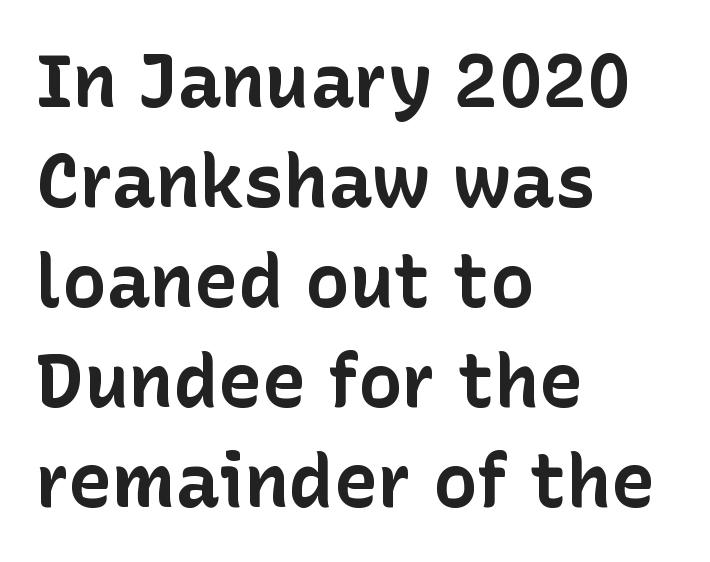
{"serif": "no", "italic": "no", "bold": "yes", "weight": "bold", "width": "normal", "stroke_contrast": "low", "x_height": "medium", "monospaced": "no", "underline": "no", "align": "left", "line_spacing": "normal", "line_spacing_ratio": 1.35, "letter_spacing": "normal", "letter_spacing_em": 0.0, "glyph_px": 74}
